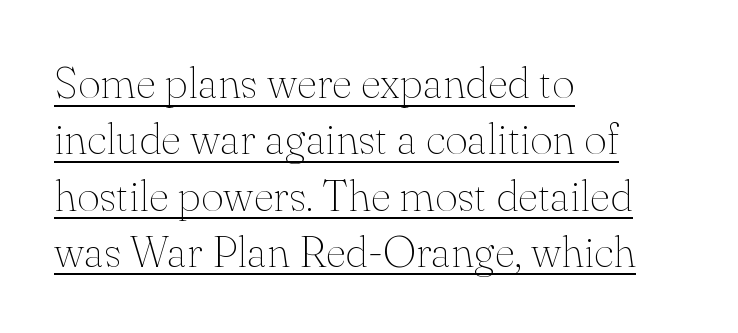
Q: Is the text bold? A: No.
Q: Is the text italic (slanted)? A: No, it is upright.
Q: Is the typeface a serif or a sans-serif typeface? A: Serif.
Q: Is the text underlined? A: Yes.
Q: How is the paragraph aligned? A: Left-aligned.
Q: Is the spacing between letters normal or unusually wide? A: Normal.
Q: Is the spacing between lines tight, normal or loose? A: Normal.
Q: Width (condensed, normal, or wide)? A: Normal.
Q: Stroke contrast? A: Medium.
Q: x-height? A: Small.
Q: Monospaced? A: No.
